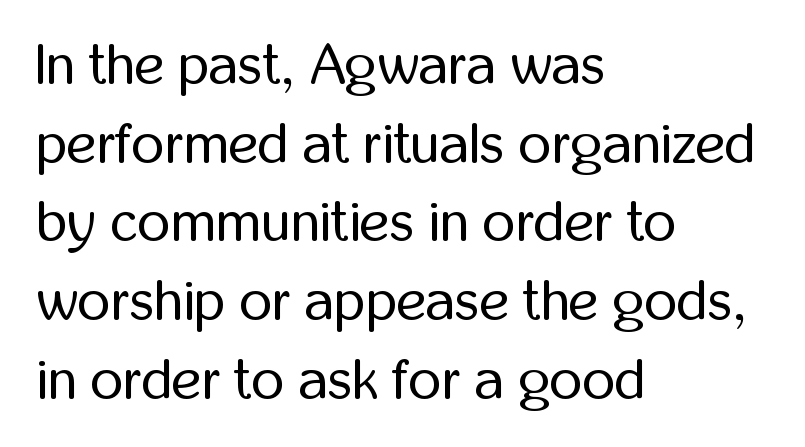
{"serif": "no", "italic": "no", "bold": "no", "weight": "regular", "width": "condensed", "stroke_contrast": "low", "x_height": "medium", "monospaced": "no", "underline": "no", "align": "left", "line_spacing": "normal", "line_spacing_ratio": 1.38, "letter_spacing": "normal", "letter_spacing_em": 0.0, "glyph_px": 57}
